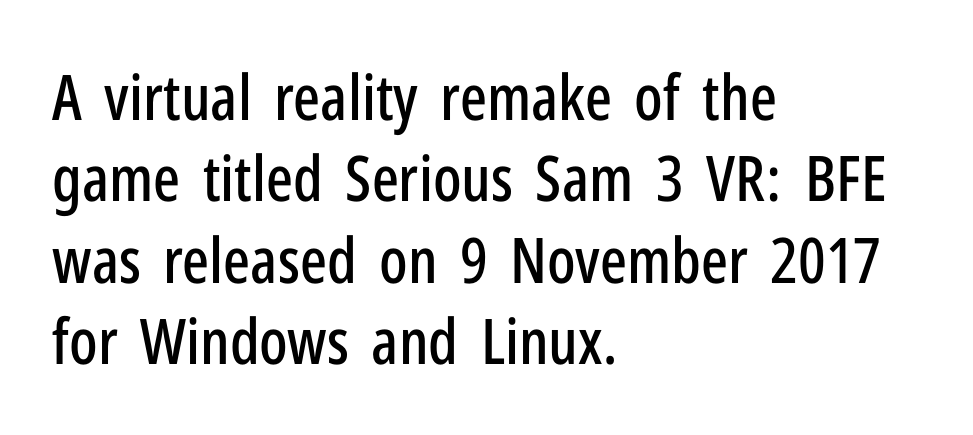
{"serif": "no", "italic": "no", "width": "condensed", "stroke_contrast": "low", "x_height": "medium", "monospaced": "no", "underline": "no", "align": "left", "line_spacing": "normal", "line_spacing_ratio": 1.29, "letter_spacing": "normal", "letter_spacing_em": 0.0, "glyph_px": 63}
